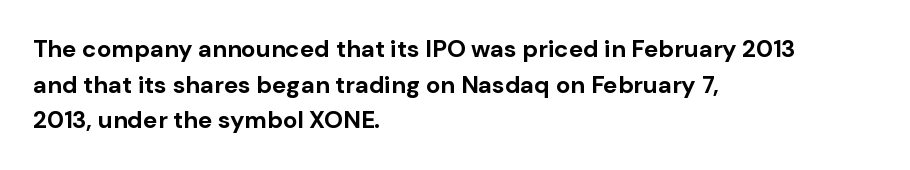
{"italic": "no", "bold": "yes", "underline": "no", "align": "left", "line_spacing": "normal", "line_spacing_ratio": 1.48, "letter_spacing": "normal", "letter_spacing_em": 0.0, "glyph_px": 24}
